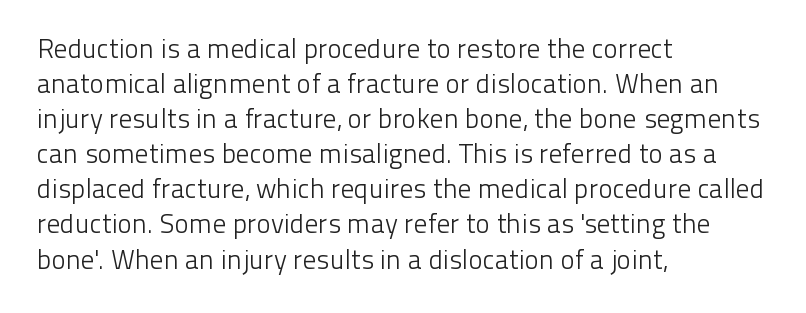
{"italic": "no", "bold": "no", "underline": "no", "align": "left", "line_spacing": "normal", "line_spacing_ratio": 1.3, "letter_spacing": "normal", "letter_spacing_em": 0.0, "glyph_px": 27}
